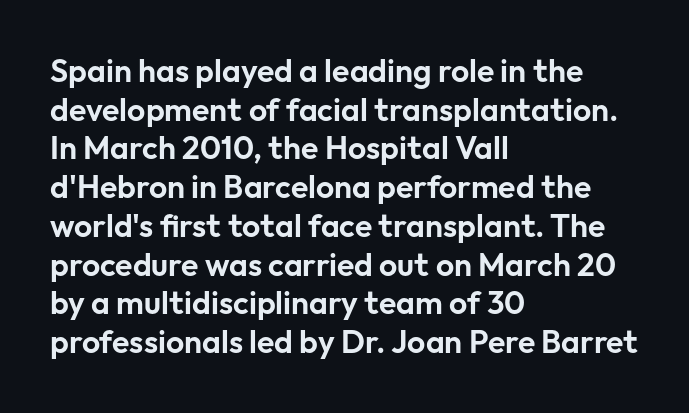
The image shows 32 px sans-serif type, upright; set left-aligned, line spacing 1.21x, normal letter spacing, not underlined; low stroke contrast and a medium x-height.
